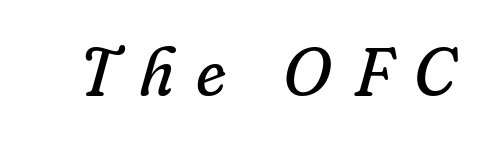
Q: Is the text bold? A: No.
Q: Is the text italic (slanted)? A: Yes, it leans right by about 16 degrees.
Q: Is the typeface a serif or a sans-serif typeface? A: Serif.
Q: Is the text underlined? A: No.
Q: Is the spacing between letters normal or unusually wide? A: Unusually wide.
Q: Width (condensed, normal, or wide)? A: Normal.
Q: Stroke contrast? A: Low.
Q: x-height? A: Small.
Q: Monospaced? A: No.
